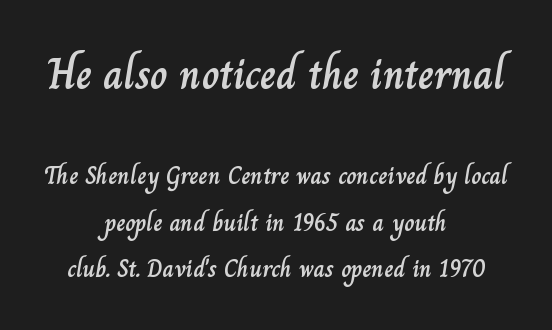
{"width": "normal", "stroke_contrast": "low", "x_height": "small", "monospaced": "no", "underline": "no", "align": "center", "line_spacing_ratio": 1.87, "letter_spacing": "normal", "letter_spacing_em": 0.0, "larger_block": "first", "size_ratio": 1.72, "glyph_px": 43}
